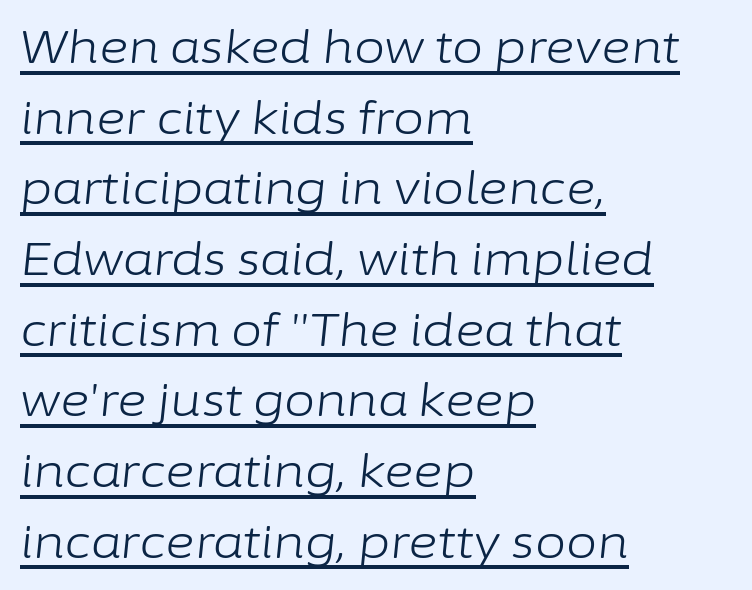
The font's italic variant was chosen for this text. The rendering uses the underline text-decoration. Is the type heavy? It reads as light-to-regular instead. The rendering keeps characters at their native spacing. The rows are spaced the way most documents space them. Where is the straight margin? On the left.
